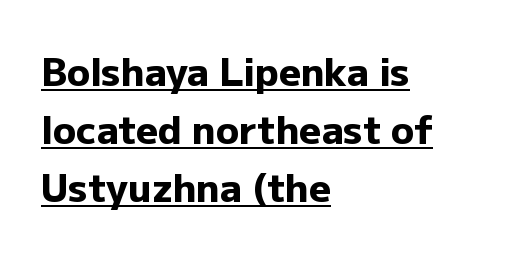
Character widths vary here, with narrow letters taking less room than wide ones. Check where the strokes stop: nothing finishes them off — pure sans. A continuous stroke trails under the words, as in a hyperlink. The axis of the letterforms is exactly vertical. This rendering uses left alignment, leaving the right contour irregular. The glyphs have the mass of a bold cut.
